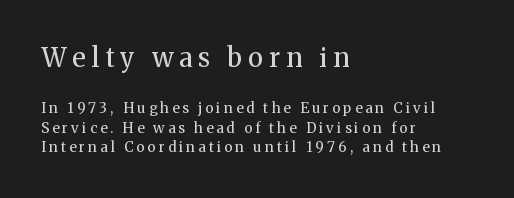
{"italic": "no", "bold": "no", "underline": "no", "align": "left", "line_spacing": "normal", "line_spacing_ratio": 1.42, "letter_spacing": "wide", "letter_spacing_em": 0.23, "larger_block": "first", "size_ratio": 1.86, "glyph_px": 26}
